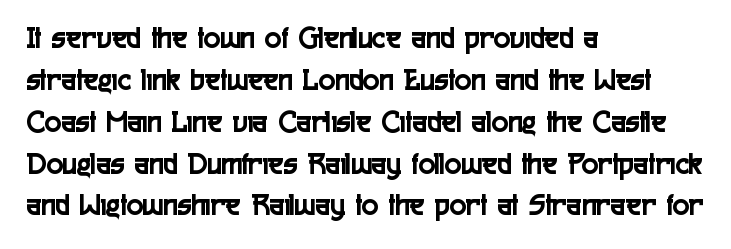
The image shows 31 px condensed sans-serif type, upright; set left-aligned, normal line spacing (1.35x), normal letter spacing, not underlined; a medium x-height.
